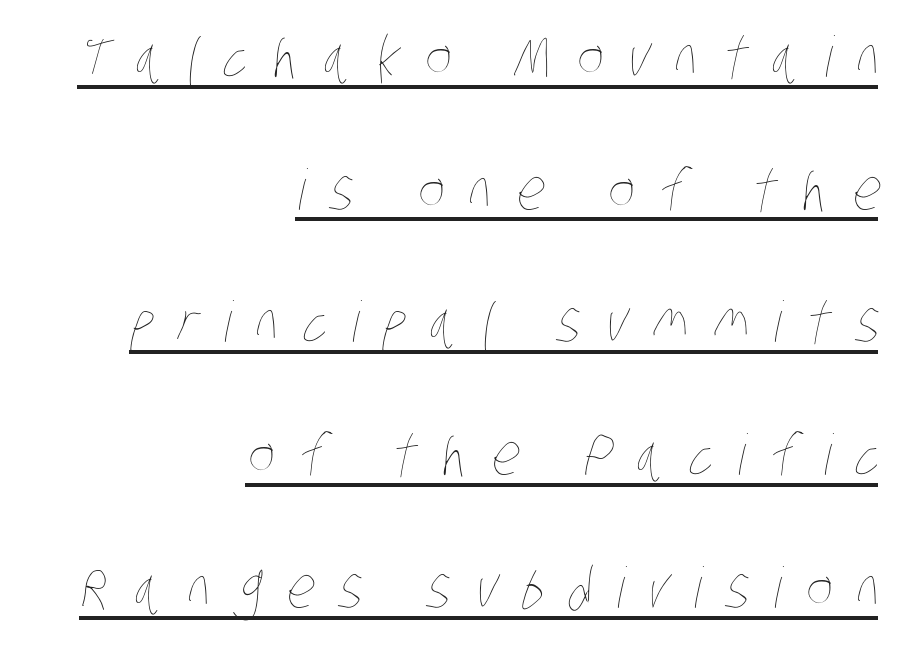
Substantial extra tracking has been applied to these lines. Each letter keeps its own natural width here, so spacing adapts to shape. Ink coverage per letter is moderate at most. Honestly, the rows look like they've been pulled way apart. The string is rendered with underlining switched on.
